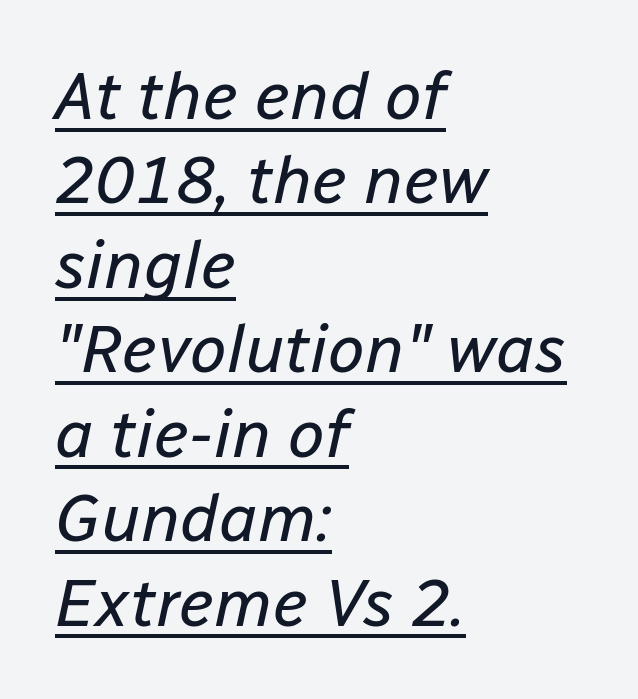
The rendering applies a slant to the glyphs. Note the varied advance widths — an 'i' is clearly narrower than an 'm'. Every word sits above its own underline. Nothing heavy about these letters — not bold at all.
